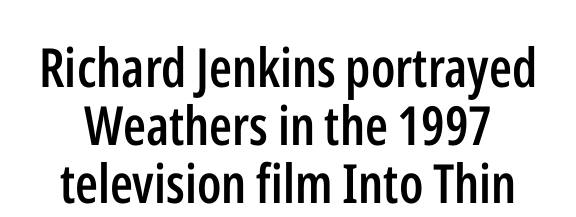
Q: Is the text bold? A: Semi-bold.
Q: Is the text italic (slanted)? A: No, it is upright.
Q: Is the typeface a serif or a sans-serif typeface? A: Sans-serif.
Q: Is the text underlined? A: No.
Q: Is the spacing between letters normal or unusually wide? A: Normal.
Q: Is the spacing between lines tight, normal or loose? A: Tight.
Q: Width (condensed, normal, or wide)? A: Condensed.
Q: Stroke contrast? A: Low.
Q: x-height? A: Medium.
Q: Monospaced? A: No.
